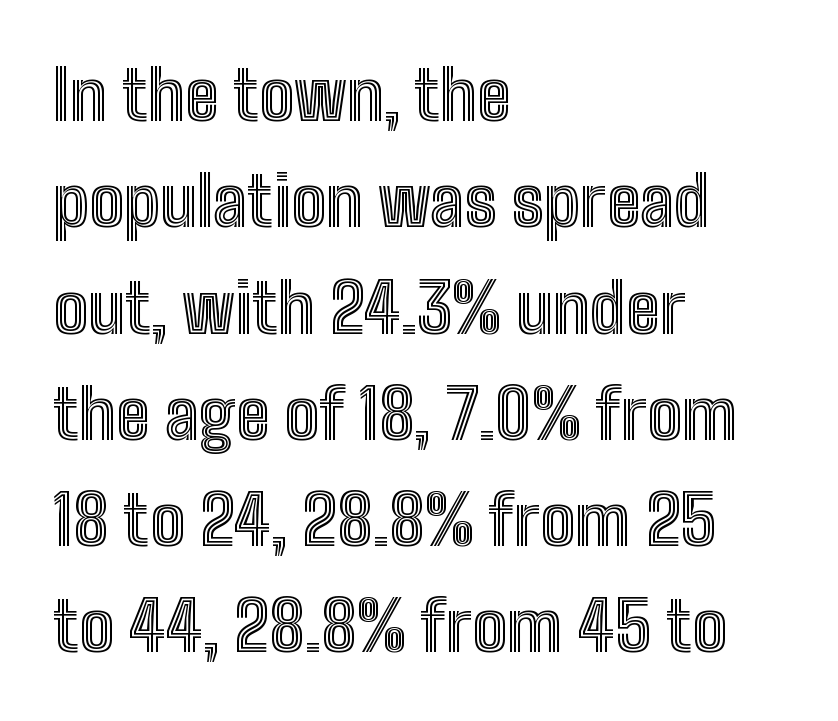
Q: Is the text italic (slanted)? A: No, it is upright.
Q: Is the text underlined? A: No.
Q: How is the paragraph aligned? A: Left-aligned.
Q: Is the spacing between letters normal or unusually wide? A: Normal.
Q: Is the spacing between lines tight, normal or loose? A: Normal.
Q: Width (condensed, normal, or wide)? A: Condensed.
Q: x-height? A: Medium.
Q: Monospaced? A: No.
